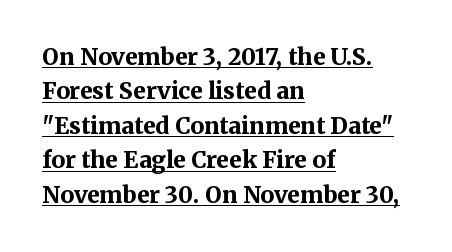
The image shows 23 px bold type, upright; set left-aligned, normal line spacing (1.5x), normal letter spacing, underlined.
